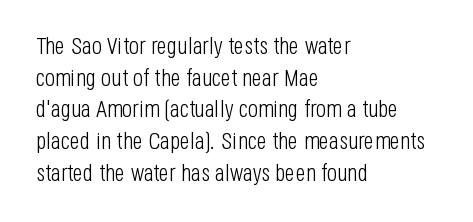
Q: Is the text bold? A: No.
Q: Is the text italic (slanted)? A: No, it is upright.
Q: Is the text underlined? A: No.
Q: How is the paragraph aligned? A: Left-aligned.
Q: Is the spacing between letters normal or unusually wide? A: Normal.
Q: Is the spacing between lines tight, normal or loose? A: Normal.
